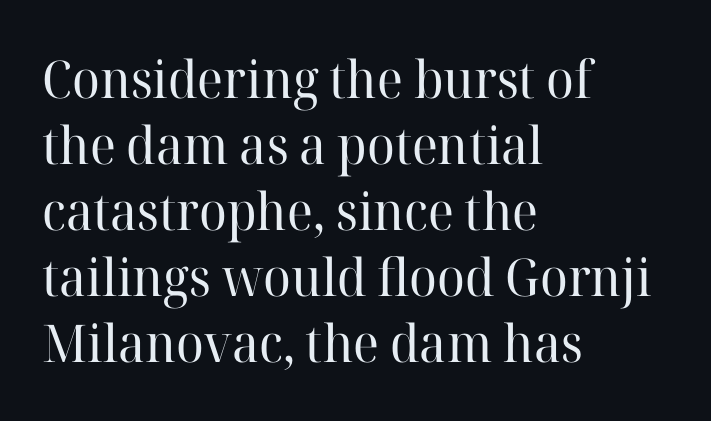
Designer's note — italics off, roman on. Words float on clear page, feet unadorned. If you drew a ruler down the left edge, every line would touch it. Stroke mass is kept to a normal reading level or below. The horizontal fit of the characters is conventional and even.
